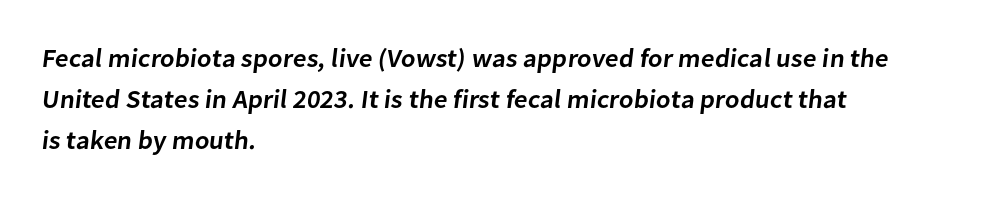
Q: Is the text bold? A: Semi-bold.
Q: Is the text underlined? A: No.
Q: How is the paragraph aligned? A: Left-aligned.
Q: Is the spacing between letters normal or unusually wide? A: Normal.
Q: Is the spacing between lines tight, normal or loose? A: Normal.
